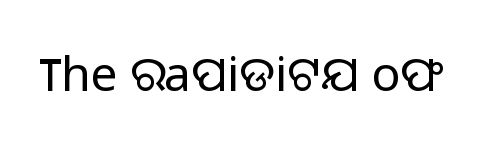
Observe the absence of serifs on each vertical stroke in this sample. The passage shown has conventional tracking throughout. Every character sits straight up, as roman type does. No letter is thick-stroked: the sample isn't bold. Think of a printed novel: that variable character pitch is what you see here. The area under the type is left untouched.
